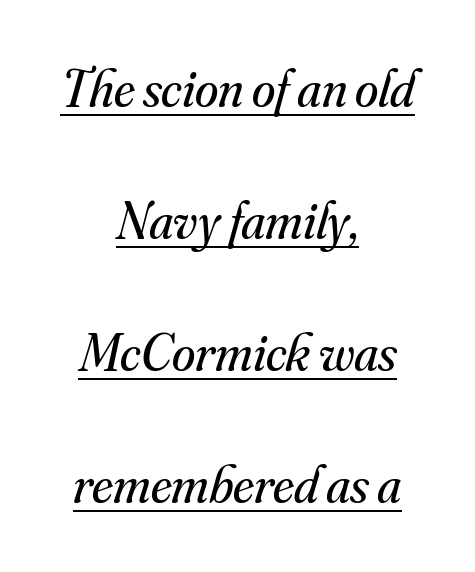
{"serif": "yes", "italic": "yes", "lean": "right", "slant_degrees": 16, "bold": "no", "weight": "regular", "width": "normal", "stroke_contrast": "medium", "x_height": "small", "monospaced": "no", "underline": "yes", "align": "center", "line_spacing": "loose", "line_spacing_ratio": 2.49, "letter_spacing": "normal", "letter_spacing_em": 0.0, "glyph_px": 53}
